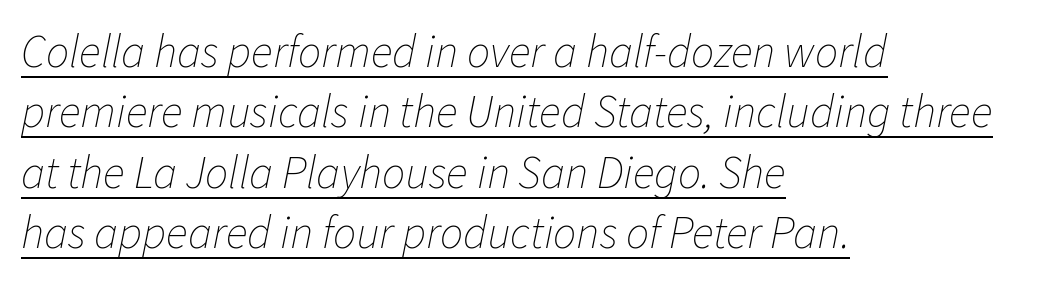
{"italic": "yes", "lean": "right", "slant_degrees": 11, "bold": "no", "weight": "thin", "width": "normal", "stroke_contrast": "low", "x_height": "medium", "monospaced": "no", "underline": "yes", "align": "left", "line_spacing": "normal", "line_spacing_ratio": 1.31, "letter_spacing": "normal", "letter_spacing_em": 0.0, "glyph_px": 46}
